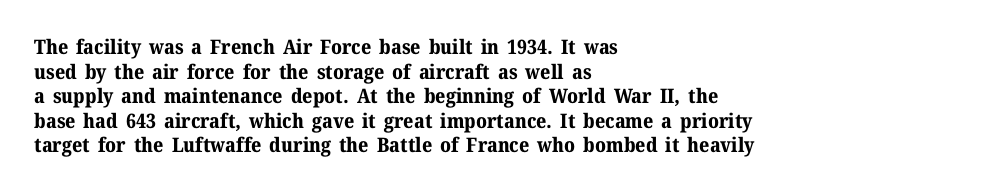
The image shows 20 px bold type, upright; set left-aligned, line spacing 1.23x, normal letter spacing, not underlined.
